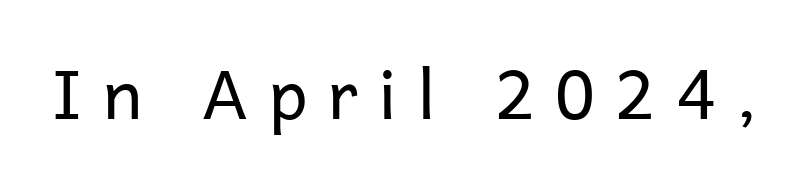
The horizontal fit of the characters is loose and conspicuously gappy. Only glyphs here, with clear space below each row. Weight class: somewhere from thin through regular. The type sits square on the baseline with zero lean.
